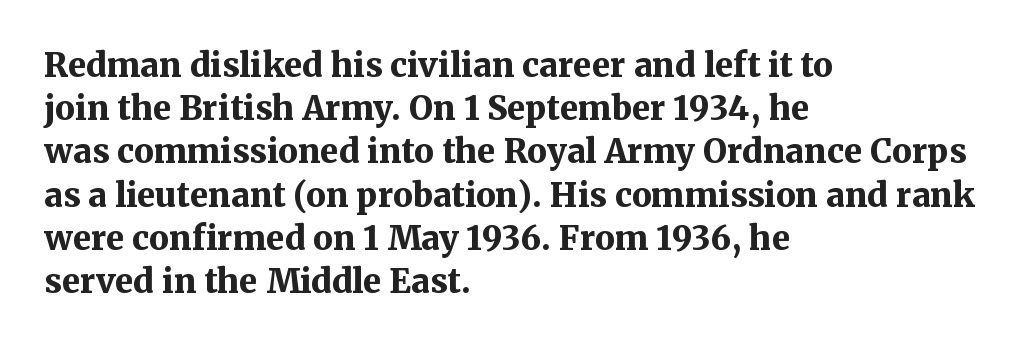
The image shows 33 px bold serif type, upright; set left-aligned, normal line spacing (1.31x), normal letter spacing, not underlined; medium stroke contrast and a medium x-height.
